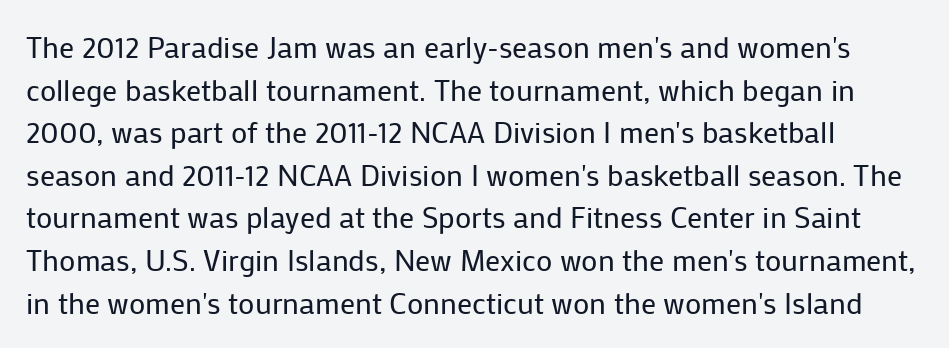
The image shows 30 px regular-weight sans-serif type, upright; set normal line spacing (1.42x), normal letter spacing, not underlined; low stroke contrast and a medium x-height.
